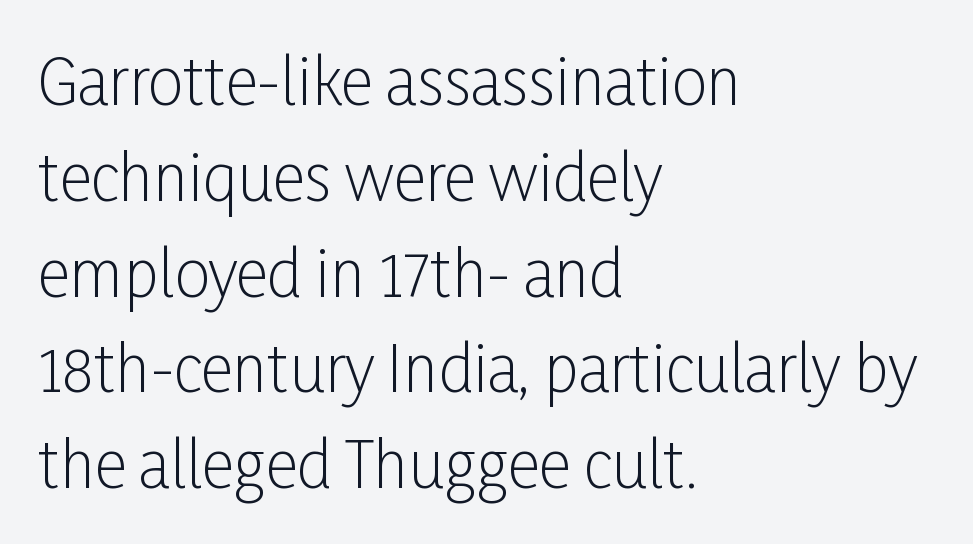
Q: Is the text bold? A: No.
Q: Is the text italic (slanted)? A: No, it is upright.
Q: Is the typeface a serif or a sans-serif typeface? A: Sans-serif.
Q: Is the text underlined? A: No.
Q: How is the paragraph aligned? A: Left-aligned.
Q: Is the spacing between letters normal or unusually wide? A: Normal.
Q: Is the spacing between lines tight, normal or loose? A: Normal.
Q: Width (condensed, normal, or wide)? A: Condensed.
Q: Stroke contrast? A: Low.
Q: x-height? A: Medium.
Q: Monospaced? A: No.
